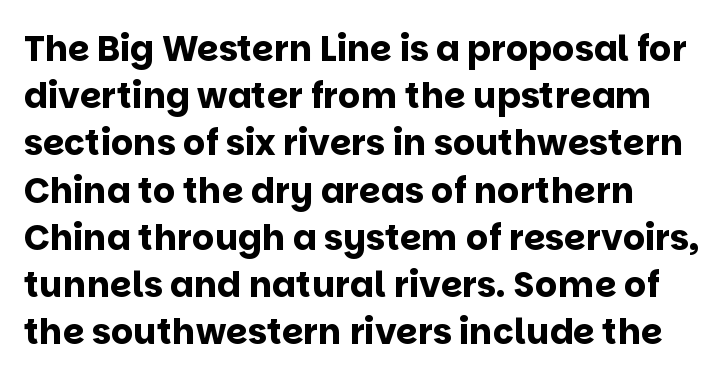
{"serif": "no", "italic": "no", "bold": "yes", "weight": "bold", "width": "normal", "stroke_contrast": "low", "x_height": "large", "monospaced": "no", "underline": "no", "align": "left", "line_spacing": "normal", "line_spacing_ratio": 1.35, "letter_spacing": "normal", "letter_spacing_em": 0.0, "glyph_px": 35}
